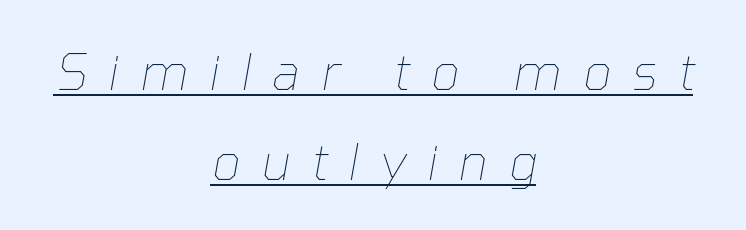
Q: Is the text bold? A: No.
Q: Is the text italic (slanted)? A: Yes, it leans right by about 10 degrees.
Q: Is the text underlined? A: Yes.
Q: How is the paragraph aligned? A: Centered.
Q: Is the spacing between letters normal or unusually wide? A: Unusually wide.
Q: Width (condensed, normal, or wide)? A: Normal.
Q: Stroke contrast? A: Low.
Q: x-height? A: Medium.
Q: Monospaced? A: No.
